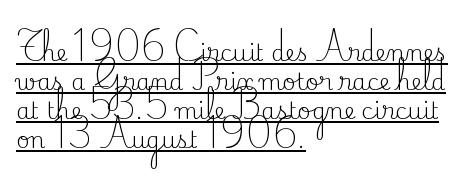
{"italic": "no", "bold": "no", "underline": "yes", "align": "left", "line_spacing": "normal", "line_spacing_ratio": 1.26, "letter_spacing": "normal", "letter_spacing_em": 0.0, "glyph_px": 23}
